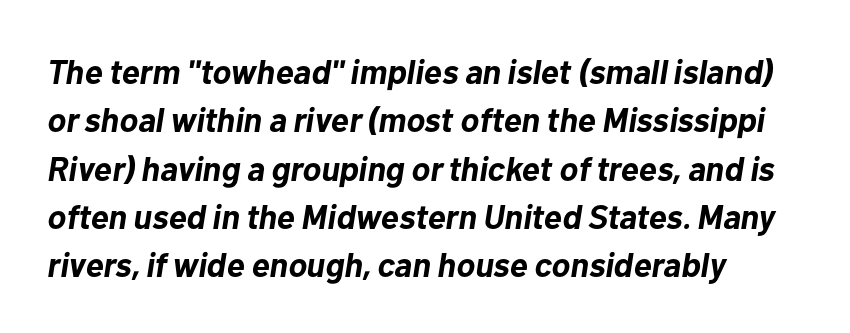
Q: Is the text bold? A: Yes.
Q: Is the text italic (slanted)? A: Yes, it leans right by about 10 degrees.
Q: Is the text underlined? A: No.
Q: How is the paragraph aligned? A: Left-aligned.
Q: Is the spacing between letters normal or unusually wide? A: Normal.
Q: Is the spacing between lines tight, normal or loose? A: Normal.
Q: Width (condensed, normal, or wide)? A: Normal.
Q: Stroke contrast? A: Low.
Q: x-height? A: Medium.
Q: Monospaced? A: No.
